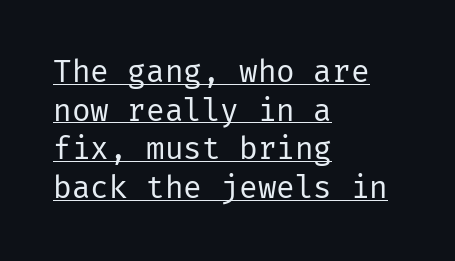
{"serif": "no", "italic": "no", "bold": "no", "weight": "regular", "width": "normal", "stroke_contrast": "low", "x_height": "medium", "underline": "yes", "align": "left", "line_spacing": "normal", "line_spacing_ratio": 1.25, "letter_spacing": "normal", "letter_spacing_em": 0.0, "glyph_px": 31}
